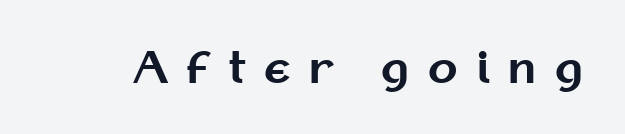
Quick note: underline off. Heavy, bold letterforms. Unlike italic type, these characters show no tilt at all. Display-style spreading of the glyphs; the letterfit is very open. A typesetter would label this face a sans.
